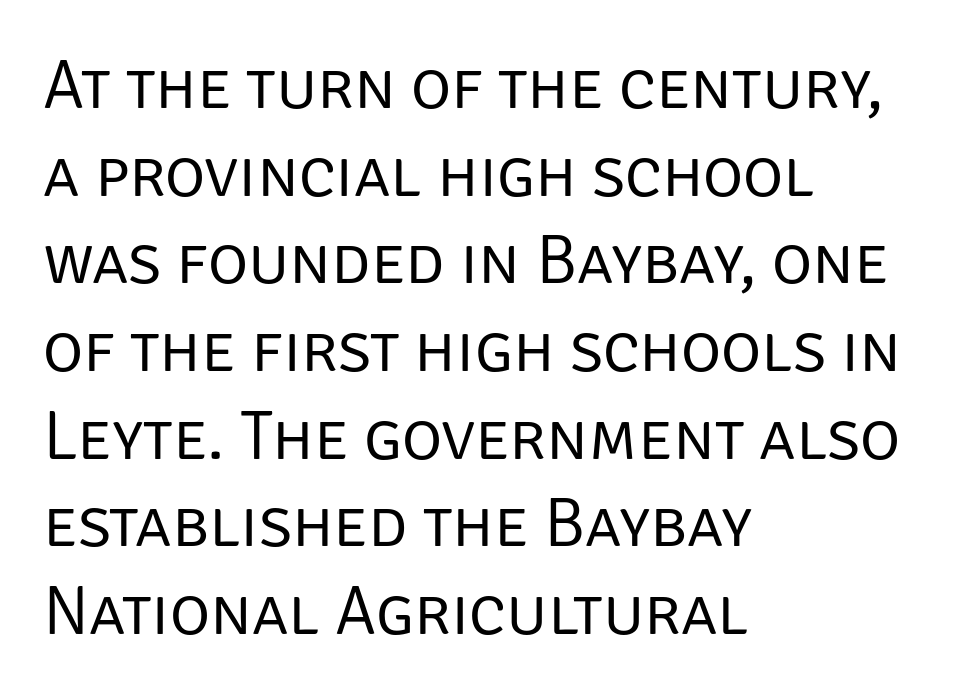
The image shows 69 px regular-weight sans-serif type, upright; set left-aligned, normal line spacing (1.27x), normal letter spacing, not underlined; low stroke contrast and a large x-height.
